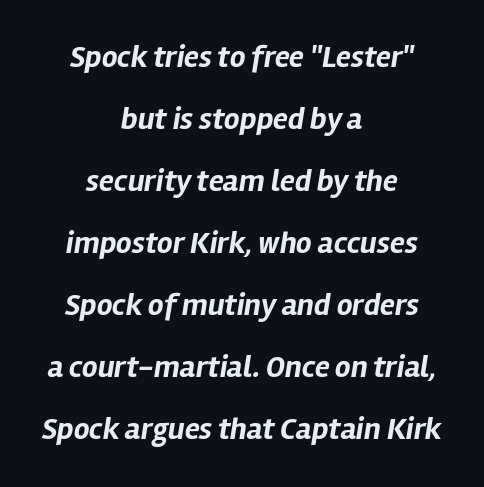
Q: Is the text bold? A: Yes.
Q: Is the text italic (slanted)? A: Yes, it leans right by about 12 degrees.
Q: Is the text underlined? A: No.
Q: How is the paragraph aligned? A: Centered.
Q: Is the spacing between letters normal or unusually wide? A: Normal.
Q: Is the spacing between lines tight, normal or loose? A: Loose.
Q: Width (condensed, normal, or wide)? A: Normal.
Q: Stroke contrast? A: Low.
Q: x-height? A: Medium.
Q: Monospaced? A: No.
